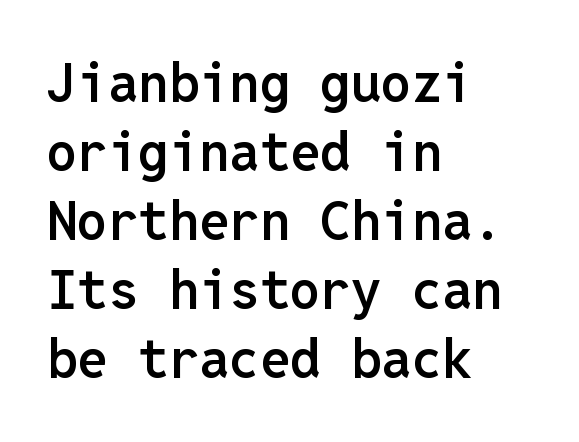
How would I describe the line gaps? Plain and ordinary. The gaps between neighbouring characters are ordinary and unremarkable. Line beginnings align vertically; line endings do not. Descenders hang freely into open space. Emphasis by weight is partial: semibold. Note: no serifs on the glyphs.
